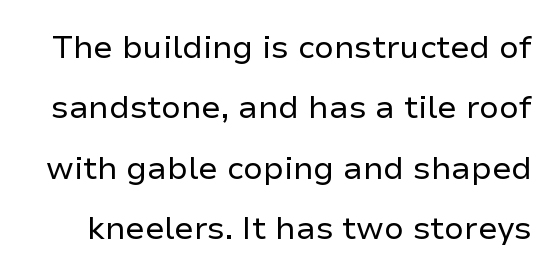
The space directly below the letters is spotless. I'd call this a sans setting — the letters go barefoot. Observe the ordinary spacing: letters are neighbours, not strangers. Weight class: somewhere from thin through regular.
